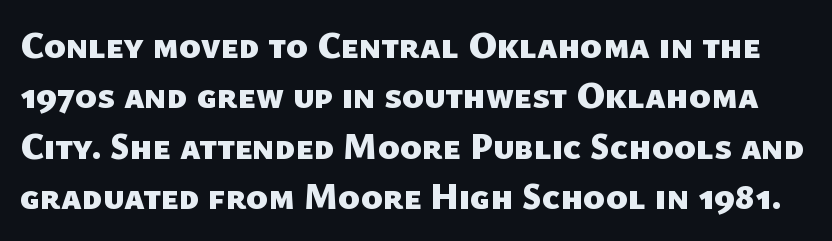
{"serif": "no", "bold": "yes", "weight": "heavy", "width": "normal", "stroke_contrast": "low", "x_height": "medium", "monospaced": "no", "underline": "no", "line_spacing": "normal", "line_spacing_ratio": 1.4, "letter_spacing": "normal", "letter_spacing_em": 0.0, "glyph_px": 36}
